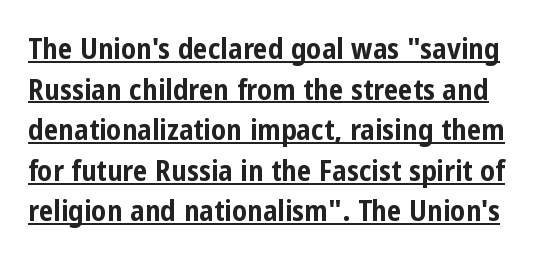
{"serif": "no", "italic": "no", "bold": "yes", "weight": "bold", "width": "condensed", "stroke_contrast": "low", "x_height": "medium", "monospaced": "no", "underline": "yes", "line_spacing": "normal", "line_spacing_ratio": 1.4, "letter_spacing": "normal", "letter_spacing_em": 0.0, "glyph_px": 29}
